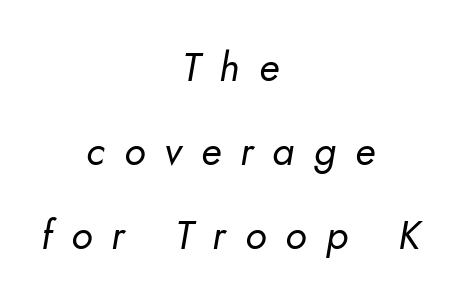
The rendering positions every line midway between the sides. Each stroke keeps to a modest, everyday thickness or less. Think of a printed novel: that variable character pitch is what you see here. Looking at the ascenders, they clearly lean. Unmarked baselines from the first word to the last. Words appear elongated and porous because spacing is wide.
